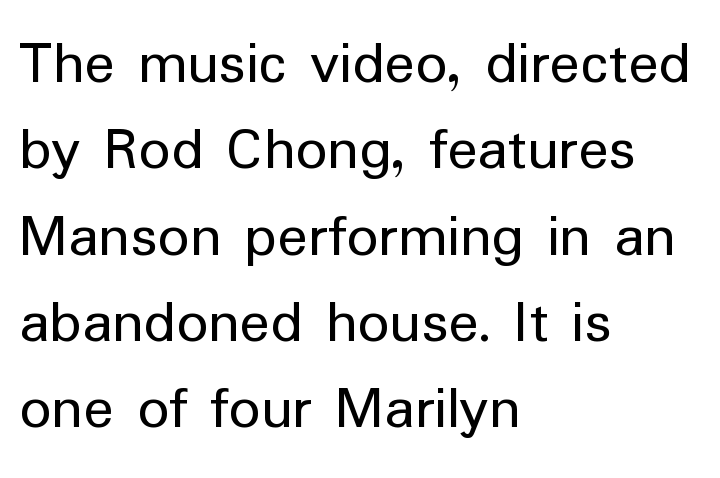
{"serif": "no", "italic": "no", "bold": "no", "weight": "regular", "width": "normal", "stroke_contrast": "low", "x_height": "medium", "monospaced": "no", "underline": "no", "align": "left", "line_spacing": "normal", "line_spacing_ratio": 1.37, "letter_spacing": "normal", "letter_spacing_em": 0.0, "glyph_px": 63}
